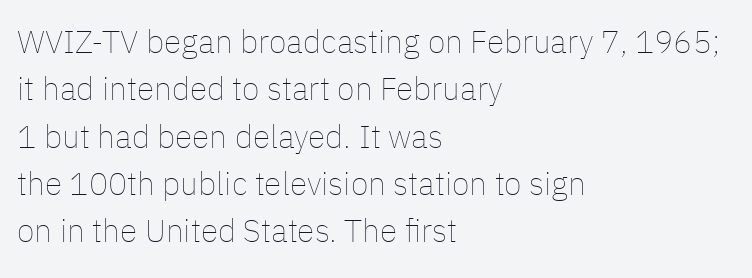
The image shows 32 px thin type, upright; set left-aligned, normal line spacing (1.48x), normal letter spacing, not underlined; low stroke contrast and a medium x-height.
